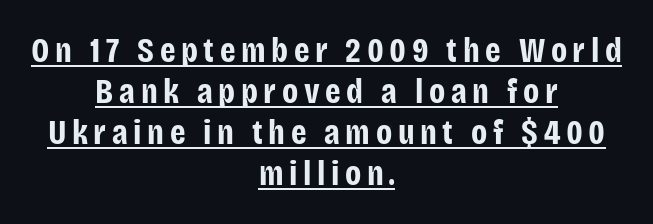
Q: Is the text bold? A: Yes.
Q: Is the text italic (slanted)? A: No, it is upright.
Q: Is the typeface a serif or a sans-serif typeface? A: Sans-serif.
Q: Is the text underlined? A: Yes.
Q: How is the paragraph aligned? A: Centered.
Q: Width (condensed, normal, or wide)? A: Condensed.
Q: Stroke contrast? A: Low.
Q: x-height? A: Large.
Q: Monospaced? A: No.
